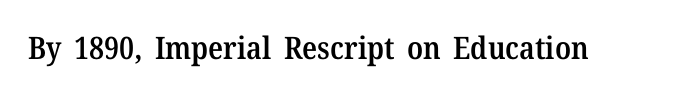
Q: Is the text bold? A: Semi-bold.
Q: Is the text italic (slanted)? A: No, it is upright.
Q: Is the typeface a serif or a sans-serif typeface? A: Serif.
Q: Is the text underlined? A: No.
Q: Is the spacing between letters normal or unusually wide? A: Normal.
Q: Width (condensed, normal, or wide)? A: Normal.
Q: Stroke contrast? A: Medium.
Q: x-height? A: Medium.
Q: Monospaced? A: No.
